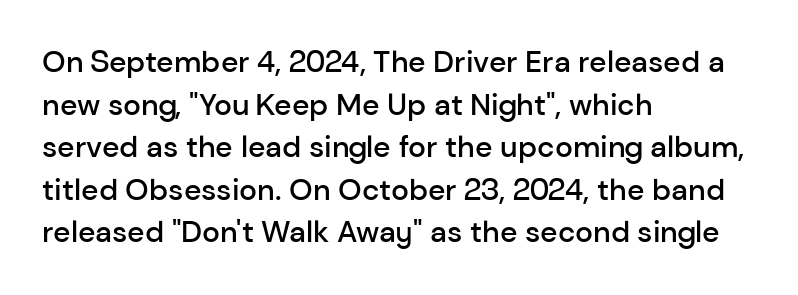
Q: Is the text bold? A: Semi-bold.
Q: Is the text italic (slanted)? A: No, it is upright.
Q: Is the typeface a serif or a sans-serif typeface? A: Sans-serif.
Q: Is the text underlined? A: No.
Q: How is the paragraph aligned? A: Left-aligned.
Q: Is the spacing between letters normal or unusually wide? A: Normal.
Q: Is the spacing between lines tight, normal or loose? A: Normal.
Q: Width (condensed, normal, or wide)? A: Normal.
Q: Stroke contrast? A: Low.
Q: x-height? A: Medium.
Q: Monospaced? A: No.
